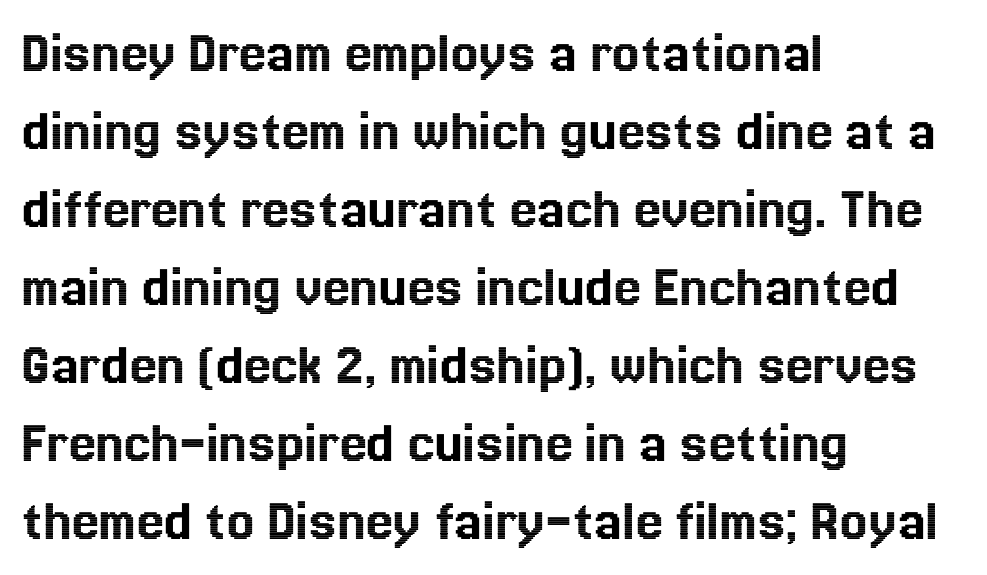
Each word holds together tightly as a unit, with standard inter-letter gaps. The rag falls on the right side of this text block. The lettering holds an erect, upright posture throughout. Looks like regular typesetting: each glyph gets only the width it needs.
